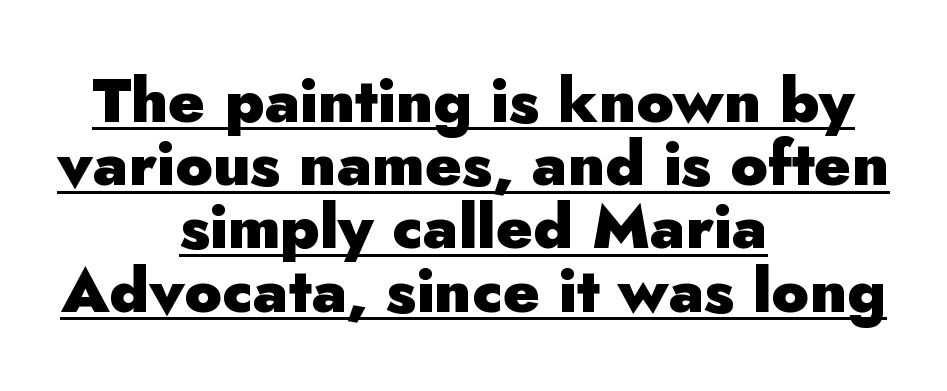
In terms of letterform style, serifs are entirely absent. Notice how thick the strokes are: this is what a full bold looks like. These lines are rendered in a variable-pitch font. A roman cut, with each character standing at attention. Quick note: underline on.
